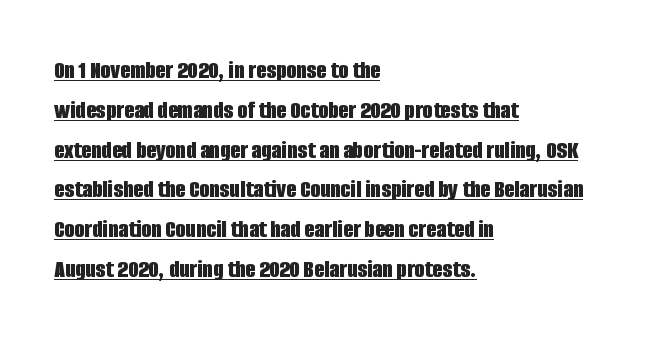
Each new line begins a customary step beneath the previous one. Underlined type. This sample uses plain, unmodified letter spacing. Every letter is thick-stroked: bold, no question. The text block is weighted toward the left margin, trailing off unevenly rightward.
